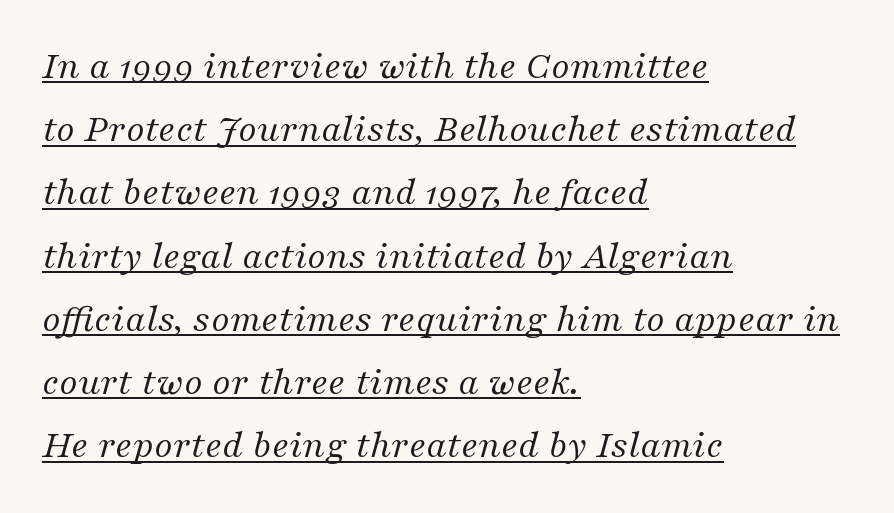
{"serif": "yes", "italic": "yes", "lean": "right", "slant_degrees": 16, "bold": "no", "weight": "regular", "width": "normal", "stroke_contrast": "medium", "x_height": "medium", "monospaced": "no", "underline": "yes", "align": "left", "line_spacing": "normal", "line_spacing_ratio": 1.58, "letter_spacing": "normal", "letter_spacing_em": 0.0, "glyph_px": 40}
